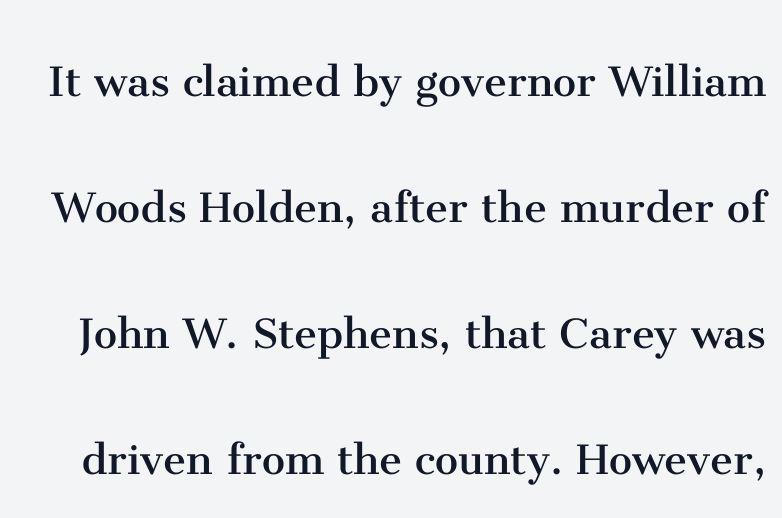
The image shows 52 px regular-weight serif type, upright; set loose line spacing (2.42x), normal letter spacing, not underlined; medium stroke contrast and a medium x-height.
